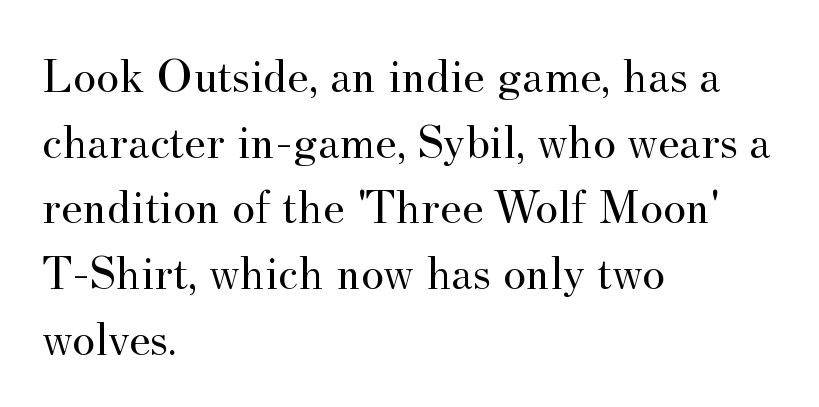
{"serif": "yes", "italic": "no", "bold": "no", "weight": "regular", "width": "normal", "stroke_contrast": "medium", "x_height": "small", "monospaced": "no", "underline": "no", "align": "left", "line_spacing": "normal", "line_spacing_ratio": 1.34, "letter_spacing": "normal", "letter_spacing_em": 0.0, "glyph_px": 49}
